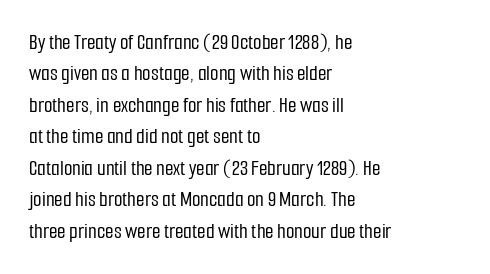
The image shows 22 px text type, upright; set left-aligned, normal line spacing (1.43x), normal letter spacing, not underlined.
